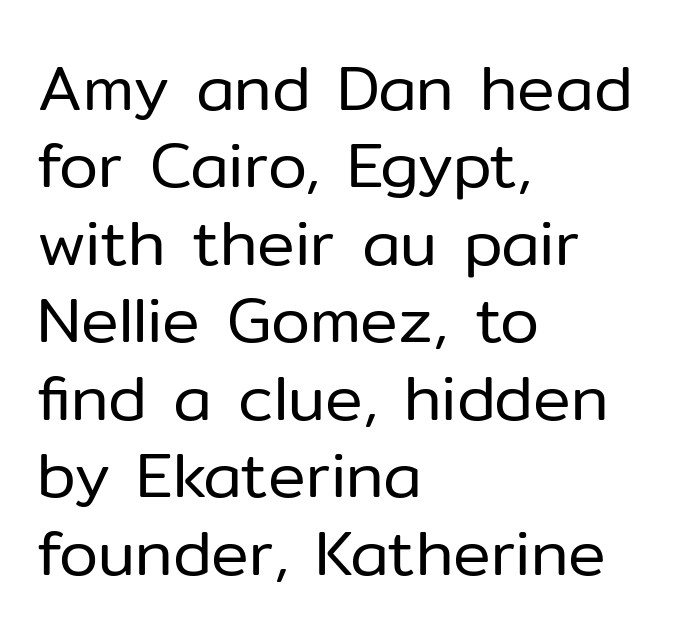
{"serif": "no", "italic": "no", "bold": "no", "weight": "regular", "width": "normal", "stroke_contrast": "low", "x_height": "medium", "monospaced": "no", "underline": "no", "align": "left", "line_spacing_ratio": 1.23, "letter_spacing": "normal", "letter_spacing_em": 0.0, "glyph_px": 63}
